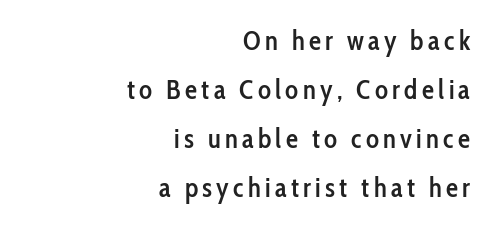
{"italic": "no", "bold": "semi", "underline": "no", "align": "right", "line_spacing_ratio": 1.82, "glyph_px": 27}
